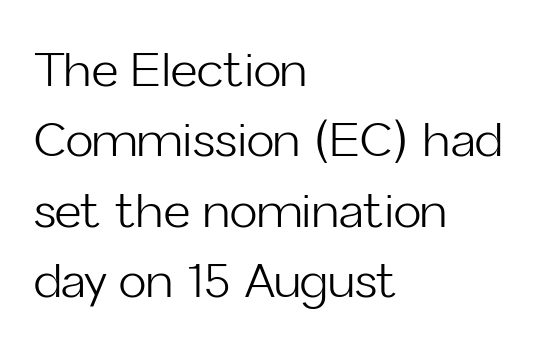
{"serif": "no", "italic": "no", "bold": "no", "weight": "light", "width": "normal", "stroke_contrast": "low", "x_height": "medium", "monospaced": "no", "underline": "no", "align": "left", "line_spacing": "normal", "line_spacing_ratio": 1.53, "letter_spacing": "normal", "letter_spacing_em": 0.0, "glyph_px": 46}
